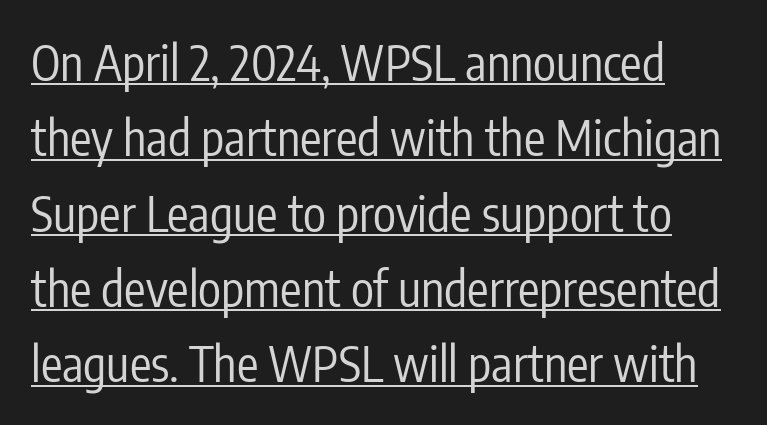
Q: Is the text bold? A: No.
Q: Is the text italic (slanted)? A: No, it is upright.
Q: Is the typeface a serif or a sans-serif typeface? A: Sans-serif.
Q: Is the text underlined? A: Yes.
Q: How is the paragraph aligned? A: Left-aligned.
Q: Is the spacing between letters normal or unusually wide? A: Normal.
Q: Is the spacing between lines tight, normal or loose? A: Normal.
Q: Width (condensed, normal, or wide)? A: Condensed.
Q: Stroke contrast? A: Low.
Q: x-height? A: Medium.
Q: Monospaced? A: No.
